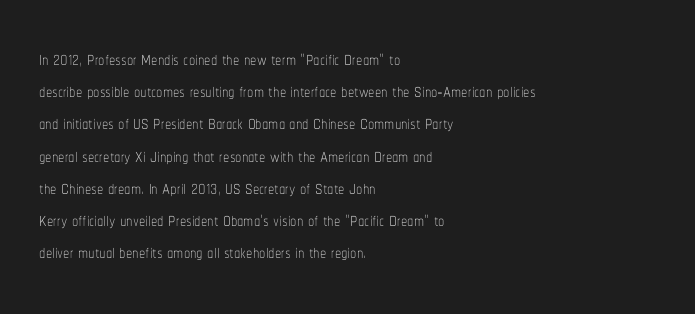
These lines keep a tight, regular rhythm from letter to letter. This sample is left-justified, so line endings fall wherever the words run out. The space between consecutive lines is moderate. Do the letters lean? They stand straight. The passage shown is not underscored anywhere. Stems and bowls with no extra thickness — not bold.
